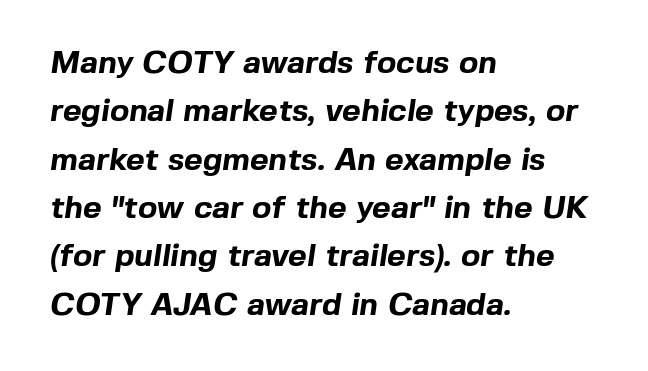
{"serif": "no", "bold": "yes", "weight": "bold", "width": "normal", "x_height": "medium", "monospaced": "no", "underline": "no", "align": "left", "line_spacing": "normal", "line_spacing_ratio": 1.51, "letter_spacing": "normal", "letter_spacing_em": 0.0, "glyph_px": 32}
